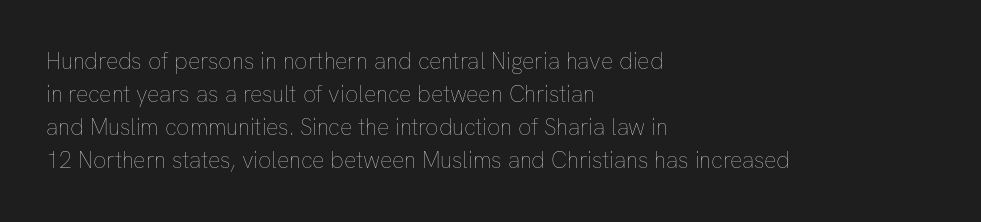
{"italic": "no", "bold": "no", "underline": "no", "align": "left", "line_spacing": "normal", "line_spacing_ratio": 1.44, "letter_spacing": "normal", "letter_spacing_em": 0.0, "glyph_px": 23}
